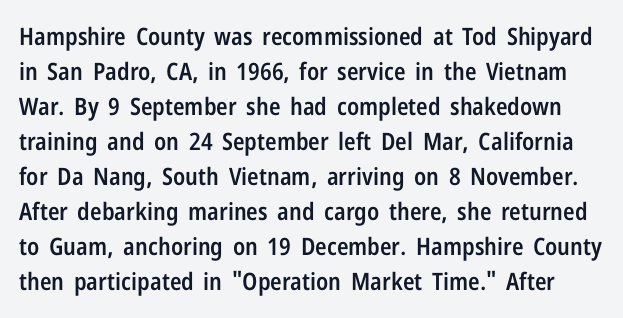
This rendering features lettering with no underline. Interline gaps are of average width in this sample. Compared with an ordinary text face, these strokes are moderately heavier — a semibold. Posture: upright roman.
